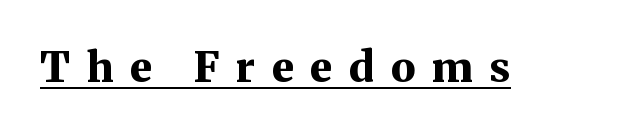
Q: Is the text bold? A: Yes.
Q: Is the text italic (slanted)? A: No, it is upright.
Q: Is the typeface a serif or a sans-serif typeface? A: Serif.
Q: Is the text underlined? A: Yes.
Q: Is the spacing between letters normal or unusually wide? A: Unusually wide.
Q: Width (condensed, normal, or wide)? A: Normal.
Q: Stroke contrast? A: Medium.
Q: x-height? A: Medium.
Q: Monospaced? A: No.
